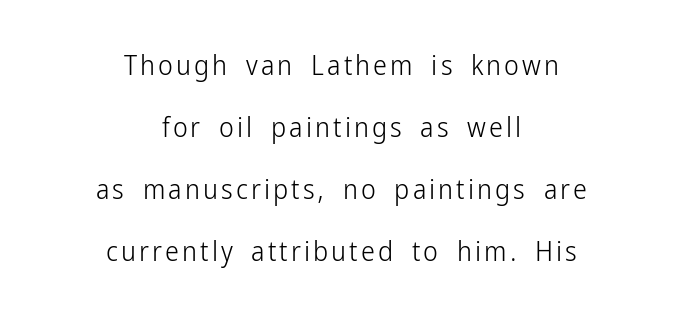
Q: Is the text bold? A: No.
Q: Is the text italic (slanted)? A: No, it is upright.
Q: Is the typeface a serif or a sans-serif typeface? A: Sans-serif.
Q: Is the text underlined? A: No.
Q: How is the paragraph aligned? A: Centered.
Q: Is the spacing between lines tight, normal or loose? A: Loose.
Q: Width (condensed, normal, or wide)? A: Condensed.
Q: Stroke contrast? A: Low.
Q: x-height? A: Medium.
Q: Monospaced? A: No.
